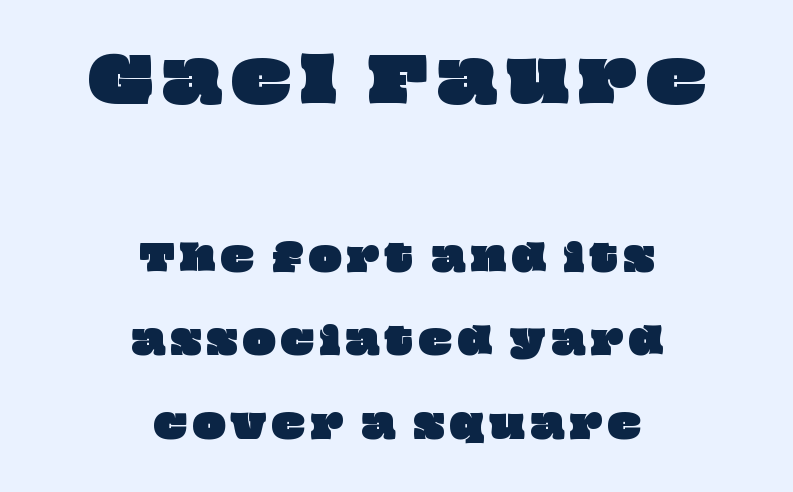
Is this a fixed-width face? No — the glyphs have proportional, varying widths. Type size steps down from the first block to the second. Clear beneath every line of the passage. Vertically, the passage feels expansive, rows floating well apart. The lines are quadded center.
